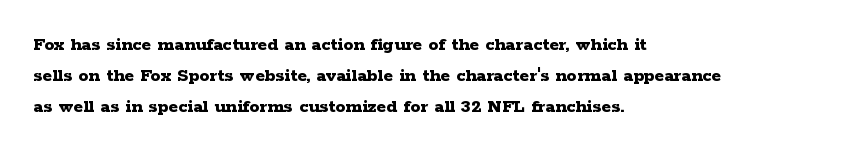
A student would call this left alignment; a typographer would say flush left, rag right. Any mark beneath the type? The region is blank. A dark, heavy texture on the line: the type is bold. The leading is moderate, giving the passage an even texture. The gaps between neighbouring characters are ordinary and unremarkable. The axis of the letterforms is exactly vertical.
